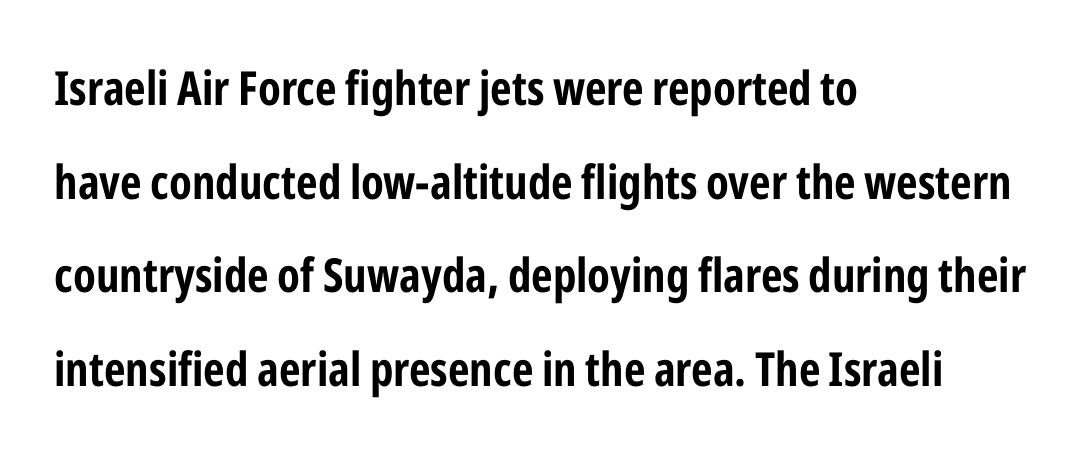
There is no visible air inserted between adjacent glyphs. The space between consecutive lines is lavish. Typographic density is high because the face is bold. You can tell it's not italic because the verticals are truly vertical. The glyphs are unaccompanied by any horizontal stroke below them. Each letter keeps its own natural width here, so spacing adapts to shape.
